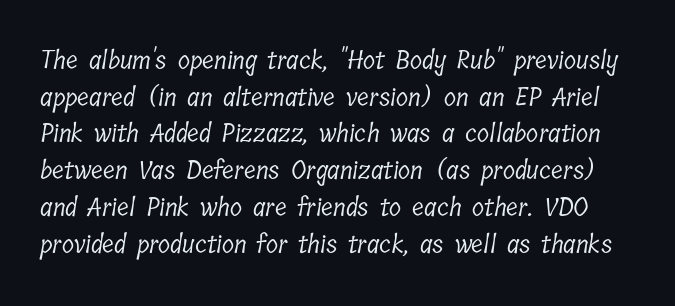
The image shows 25 px text type; set normal line spacing (1.47x), normal letter spacing, not underlined.
